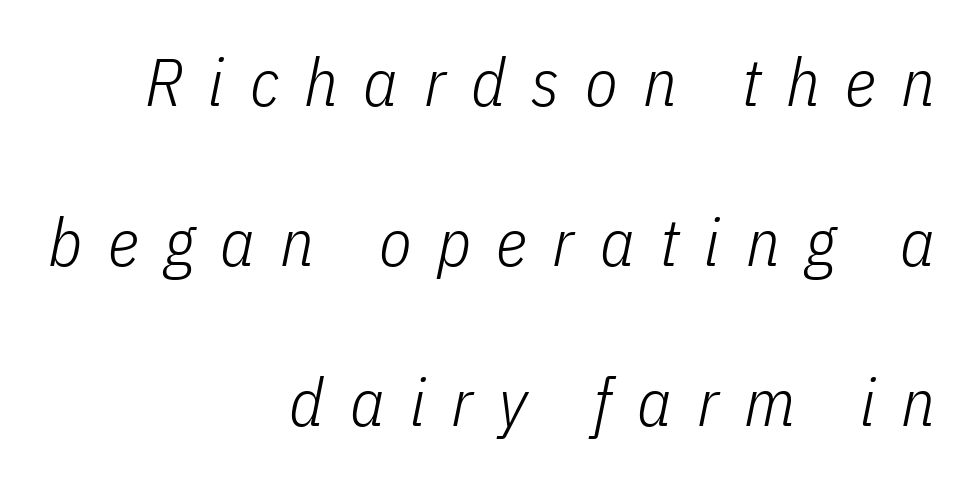
{"italic": "yes", "lean": "right", "slant_degrees": 11, "bold": "no", "weight": "light", "width": "condensed", "stroke_contrast": "low", "x_height": "medium", "monospaced": "no", "underline": "no", "align": "right", "line_spacing": "loose", "line_spacing_ratio": 2.39, "letter_spacing": "wide", "letter_spacing_em": 0.38, "glyph_px": 67}
